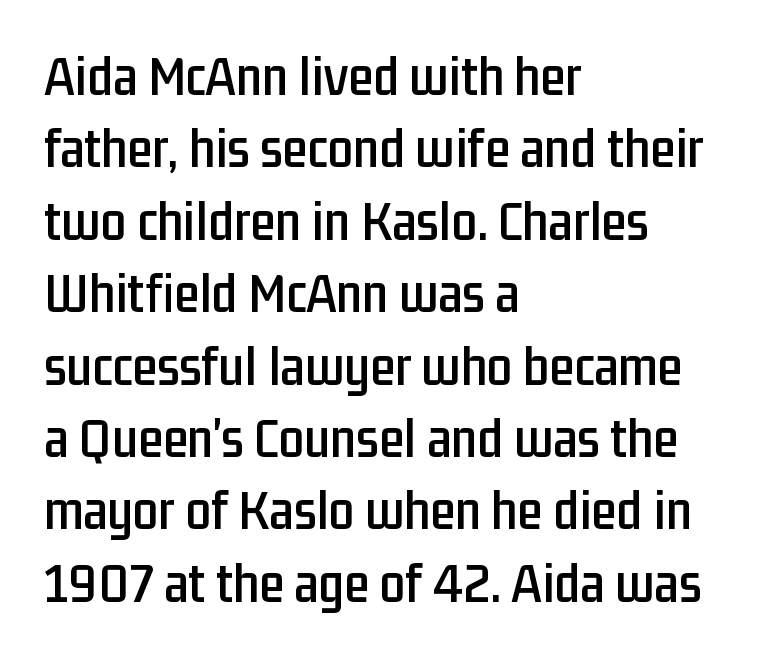
The axis of the letterforms is exactly vertical. These lines are rendered in a variable-pitch font. Unlike a traditional serif, this face leaves its strokes unadorned. Each word holds together tightly as a unit, with standard inter-letter gaps. Rule under the text: the space is simply empty.
